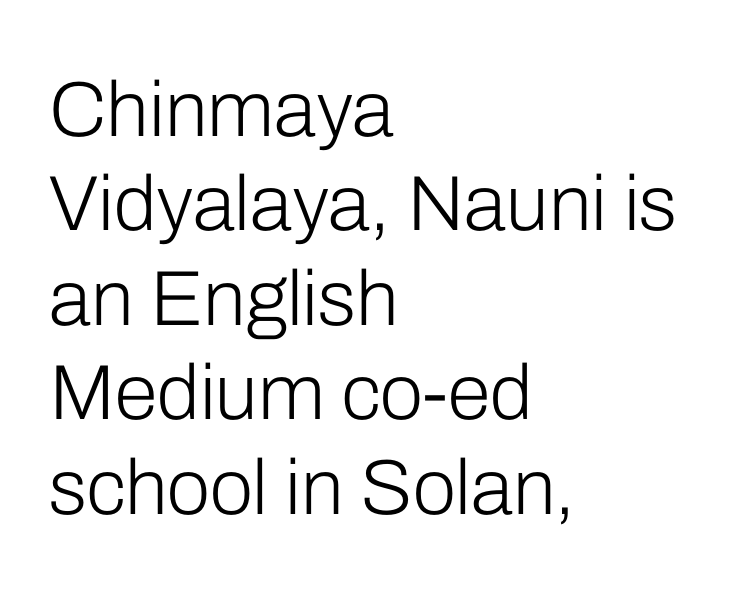
Horizontal alignment here is leftward, the default for most running prose. Looks like regular typesetting: each glyph gets only the width it needs. Font category for this specimen: sans-serif. Caption: standard tracking, unaltered. Underlining? Definitely not there.
